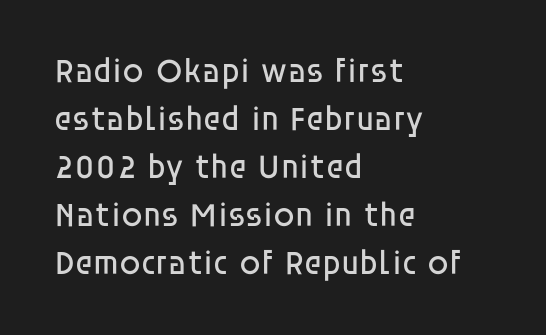
The letters advance in unequal steps, a hallmark of proportional type. Vertical strokes here are truly vertical. Glance below the letters and you will spot only blank space. The space between consecutive lines is moderate. The font is comparable to plain body text, perhaps lighter.
